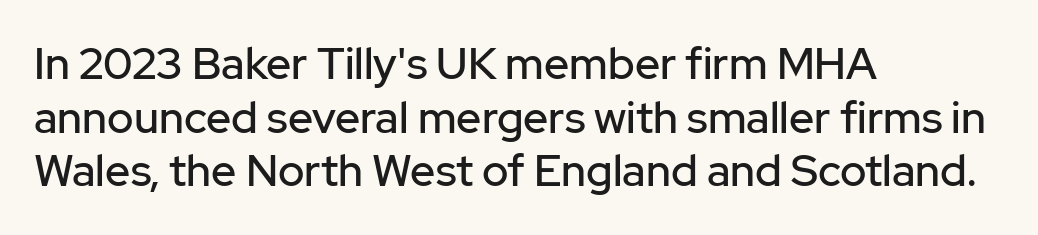
{"serif": "no", "italic": "no", "width": "normal", "stroke_contrast": "low", "x_height": "medium", "monospaced": "no", "underline": "no", "align": "left", "line_spacing_ratio": 1.22, "letter_spacing": "normal", "letter_spacing_em": 0.0, "glyph_px": 44}
